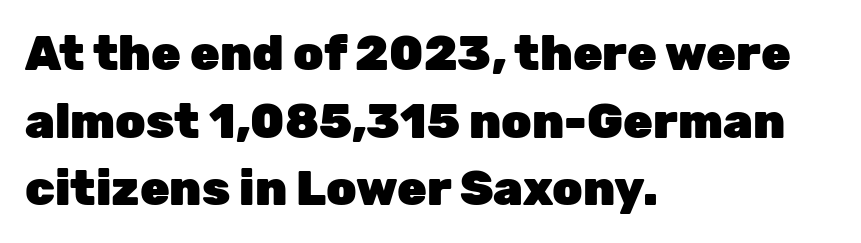
{"serif": "no", "italic": "no", "bold": "yes", "weight": "heavy", "width": "normal", "stroke_contrast": "low", "x_height": "medium", "monospaced": "no", "underline": "no", "align": "left", "line_spacing": "normal", "line_spacing_ratio": 1.41, "letter_spacing": "normal", "letter_spacing_em": 0.0, "glyph_px": 48}
